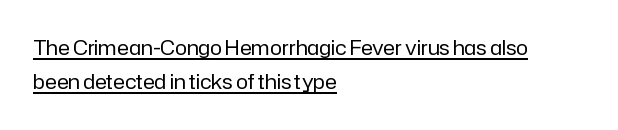
Q: Is the text bold? A: No.
Q: Is the text italic (slanted)? A: No, it is upright.
Q: Is the text underlined? A: Yes.
Q: How is the paragraph aligned? A: Left-aligned.
Q: Is the spacing between letters normal or unusually wide? A: Normal.
